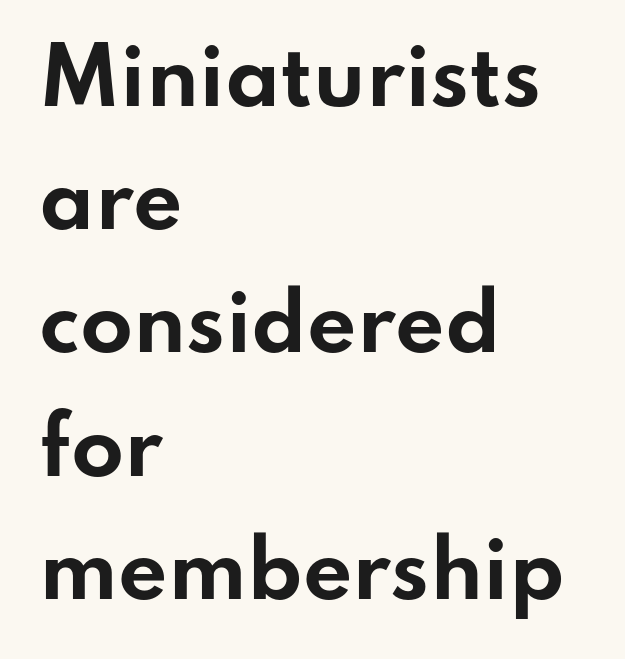
Q: Is the text bold? A: Yes.
Q: Is the text italic (slanted)? A: No, it is upright.
Q: Is the typeface a serif or a sans-serif typeface? A: Sans-serif.
Q: Is the text underlined? A: No.
Q: How is the paragraph aligned? A: Left-aligned.
Q: Is the spacing between letters normal or unusually wide? A: Normal.
Q: Is the spacing between lines tight, normal or loose? A: Normal.
Q: Width (condensed, normal, or wide)? A: Wide.
Q: Stroke contrast? A: Low.
Q: x-height? A: Small.
Q: Monospaced? A: No.
